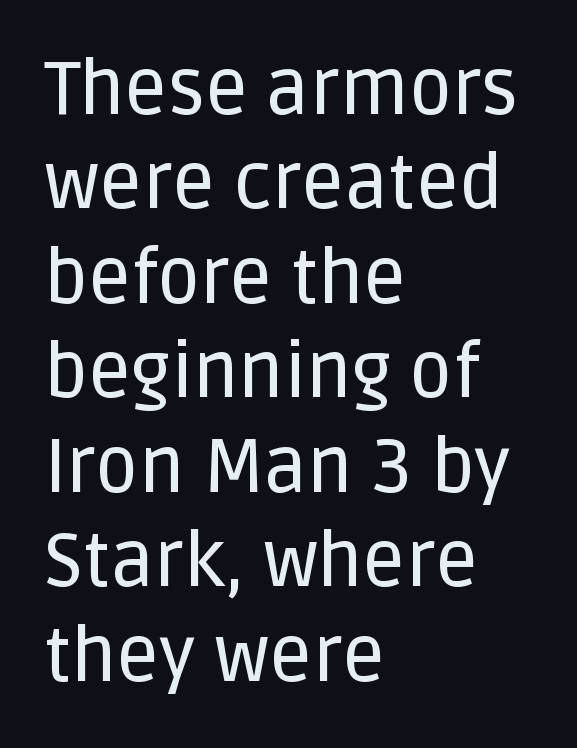
{"serif": "no", "italic": "no", "width": "normal", "stroke_contrast": "low", "x_height": "large", "monospaced": "no", "underline": "no", "align": "left", "line_spacing": "normal", "line_spacing_ratio": 1.26, "letter_spacing": "normal", "letter_spacing_em": 0.0, "glyph_px": 75}
